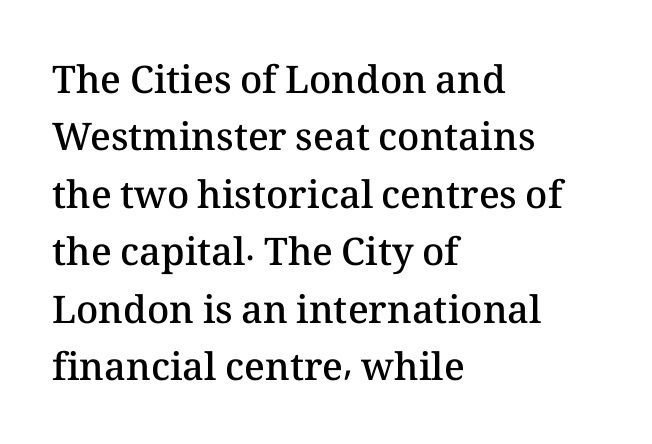
{"italic": "no", "bold": "semi", "weight": "semibold", "width": "normal", "stroke_contrast": "medium", "x_height": "medium", "monospaced": "no", "underline": "no", "align": "left", "line_spacing": "normal", "line_spacing_ratio": 1.51, "letter_spacing": "normal", "letter_spacing_em": 0.0, "glyph_px": 38}
